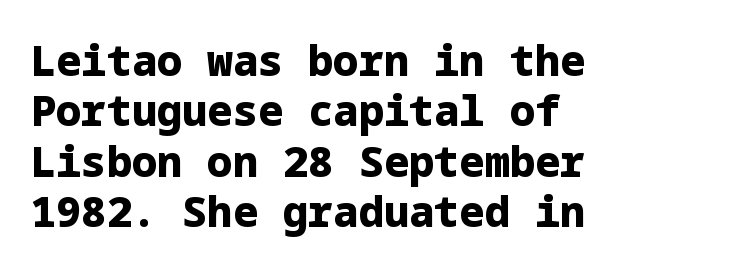
The image shows 42 px heavy sans-serif type, upright; set left-aligned, line spacing 1.2x, normal letter spacing, not underlined; low stroke contrast and a medium x-height.
